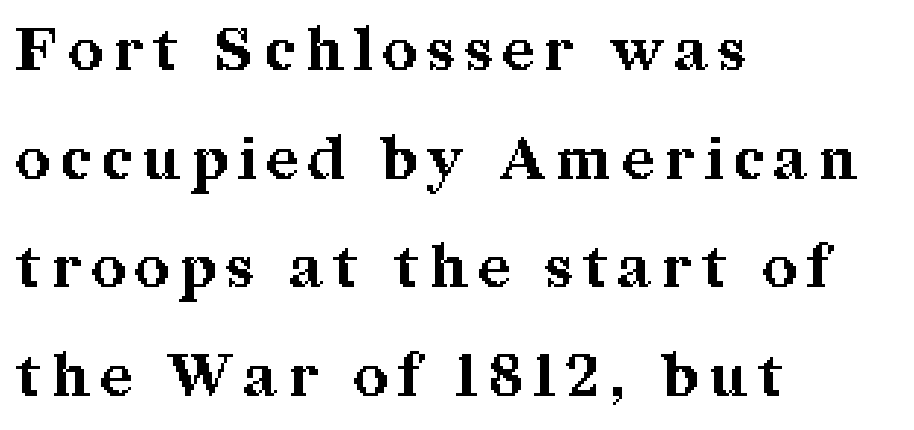
{"serif": "yes", "italic": "no", "bold": "yes", "weight": "bold", "width": "normal", "stroke_contrast": "medium", "x_height": "medium", "monospaced": "no", "underline": "no", "align": "left", "line_spacing_ratio": 1.81, "glyph_px": 60}
